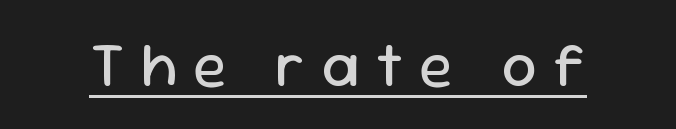
The specimen reads as upright at a glance. You could only call the tracking loose — the letters float apart. Typographically, this falls in the sans-serif category. The rendering uses natural spacing where letterforms have individual widths. Summary of weight: not heavy and not bold.
